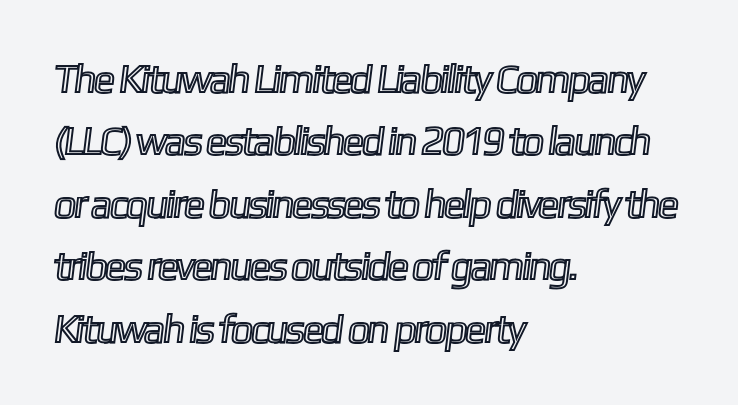
{"width": "condensed", "x_height": "medium", "monospaced": "no", "underline": "no", "align": "left", "line_spacing": "normal", "line_spacing_ratio": 1.56, "letter_spacing": "normal", "letter_spacing_em": 0.0, "glyph_px": 40}
